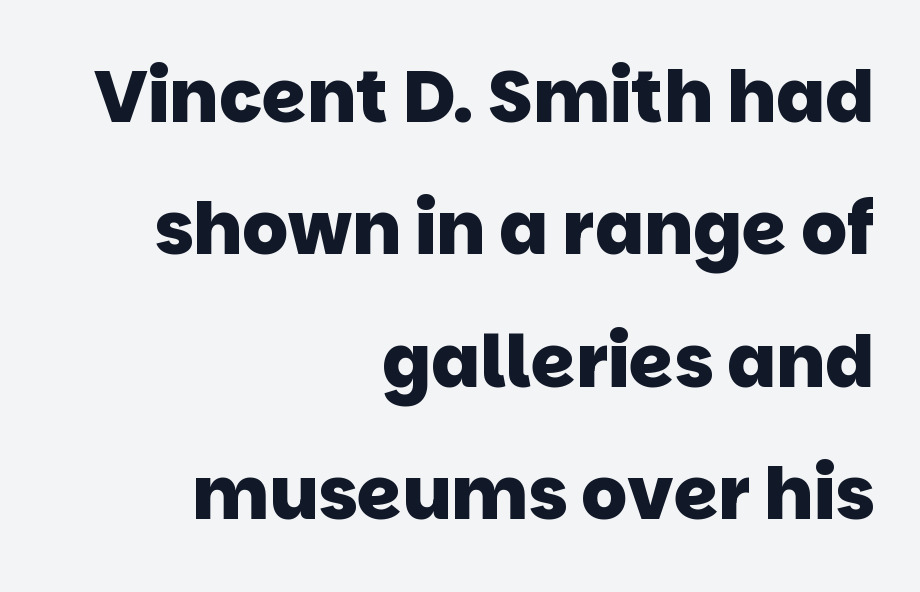
{"serif": "no", "bold": "yes", "weight": "heavy", "width": "normal", "stroke_contrast": "low", "x_height": "large", "monospaced": "no", "underline": "no", "align": "right", "line_spacing_ratio": 1.84, "letter_spacing": "normal", "letter_spacing_em": 0.0, "glyph_px": 72}
